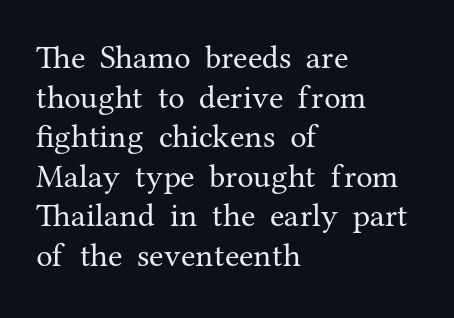
The image shows 33 px regular-weight serif type, upright; set left-aligned, line spacing 1.2x, normal letter spacing, not underlined; medium stroke contrast and a medium x-height.
